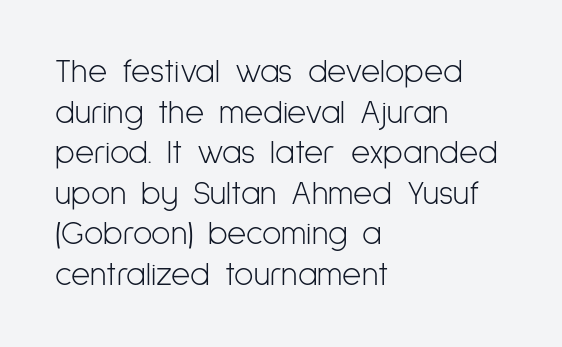
{"serif": "no", "italic": "no", "bold": "no", "weight": "light", "width": "condensed", "stroke_contrast": "low", "x_height": "medium", "monospaced": "no", "underline": "no", "align": "left", "line_spacing_ratio": 1.23, "letter_spacing": "normal", "letter_spacing_em": 0.0, "glyph_px": 33}
